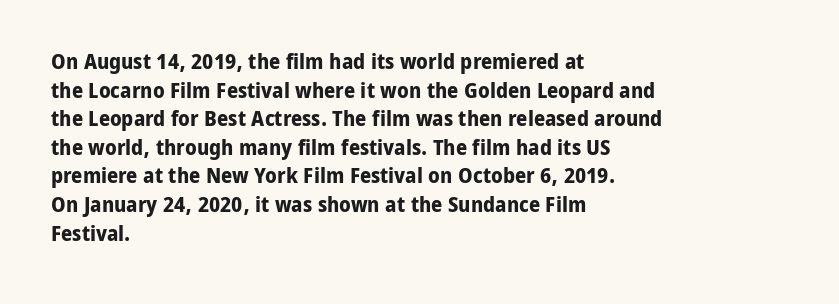
Q: Is the text bold? A: Yes.
Q: Is the text italic (slanted)? A: No, it is upright.
Q: Is the text underlined? A: No.
Q: How is the paragraph aligned? A: Left-aligned.
Q: Is the spacing between letters normal or unusually wide? A: Normal.
Q: Is the spacing between lines tight, normal or loose? A: Normal.
